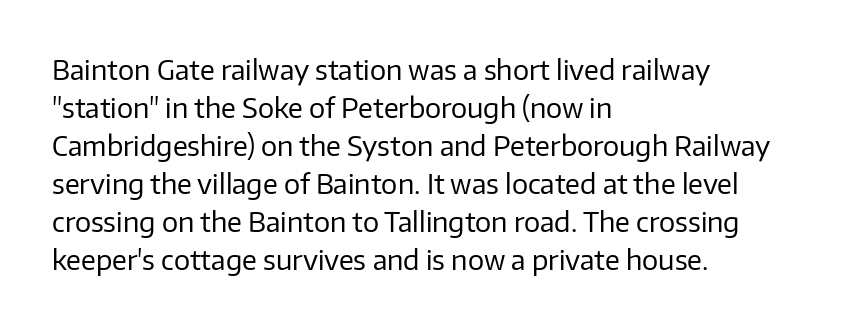
{"italic": "no", "bold": "no", "underline": "no", "align": "left", "line_spacing": "normal", "line_spacing_ratio": 1.41, "letter_spacing": "normal", "letter_spacing_em": 0.0, "glyph_px": 27}
